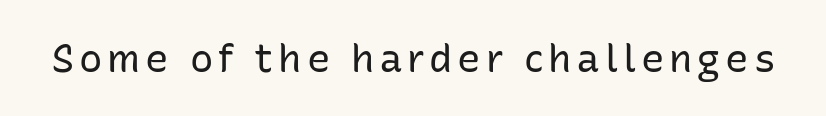
Q: Is the text bold? A: No.
Q: Is the text italic (slanted)? A: No, it is upright.
Q: Is the typeface a serif or a sans-serif typeface? A: Sans-serif.
Q: Is the text underlined? A: No.
Q: Width (condensed, normal, or wide)? A: Normal.
Q: Stroke contrast? A: Low.
Q: x-height? A: Medium.
Q: Monospaced? A: No.
